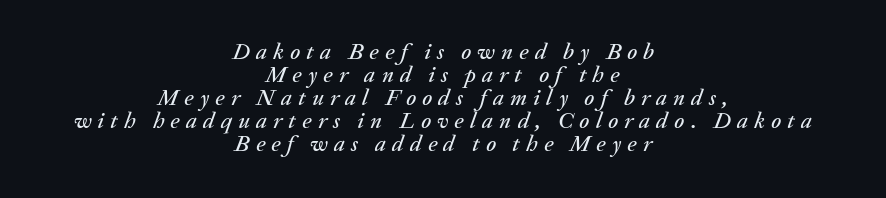
Q: Is the text italic (slanted)? A: Yes, it leans right by about 20 degrees.
Q: Is the text underlined? A: No.
Q: How is the paragraph aligned? A: Centered.
Q: Is the spacing between letters normal or unusually wide? A: Unusually wide.
Q: Is the spacing between lines tight, normal or loose? A: Tight.
